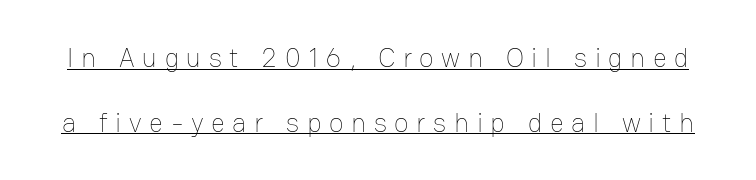
Q: Is the text bold? A: No.
Q: Is the text italic (slanted)? A: No, it is upright.
Q: Is the text underlined? A: Yes.
Q: Is the spacing between letters normal or unusually wide? A: Unusually wide.
Q: Is the spacing between lines tight, normal or loose? A: Loose.
